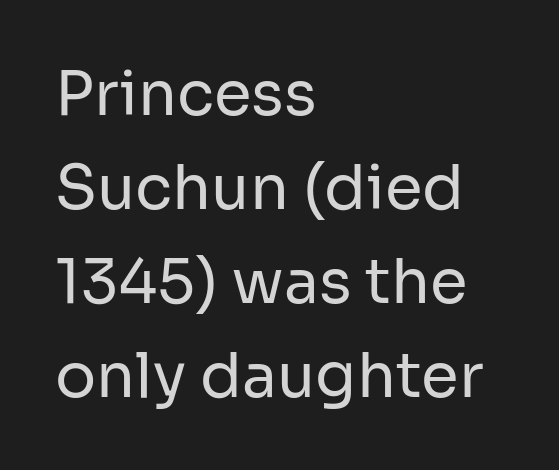
Q: Is the text bold? A: No.
Q: Is the text italic (slanted)? A: No, it is upright.
Q: Is the typeface a serif or a sans-serif typeface? A: Sans-serif.
Q: Is the text underlined? A: No.
Q: How is the paragraph aligned? A: Left-aligned.
Q: Is the spacing between letters normal or unusually wide? A: Normal.
Q: Is the spacing between lines tight, normal or loose? A: Normal.
Q: Width (condensed, normal, or wide)? A: Normal.
Q: Stroke contrast? A: Low.
Q: x-height? A: Medium.
Q: Monospaced? A: No.
